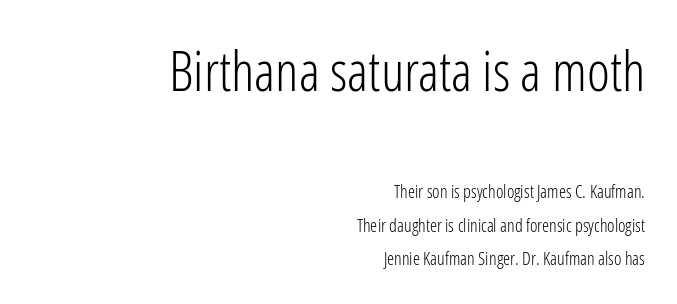
{"serif": "no", "italic": "no", "bold": "no", "weight": "light", "width": "condensed", "stroke_contrast": "low", "x_height": "medium", "monospaced": "no", "underline": "no", "align": "right", "line_spacing_ratio": 1.86, "letter_spacing": "normal", "letter_spacing_em": 0.0, "larger_block": "first", "size_ratio": 3.06, "glyph_px": 55}
